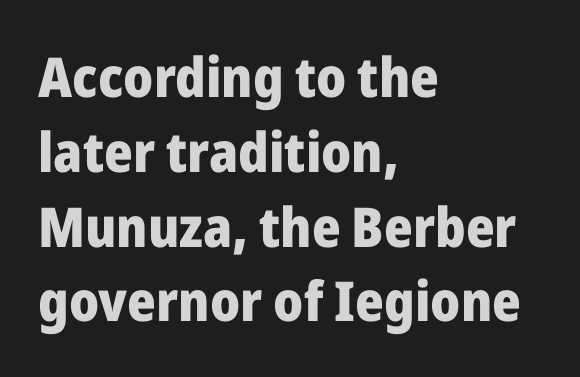
Check the space under the baseline: it is left empty. Here the designer chose a conventional face with non-uniform glyph widths. These lines sit exactly where default settings would place them. Font category for this specimen: sans-serif.
